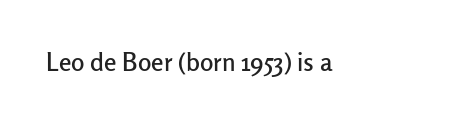
Q: Is the text italic (slanted)? A: No, it is upright.
Q: Is the text underlined? A: No.
Q: How is the paragraph aligned? A: Left-aligned.
Q: Is the spacing between letters normal or unusually wide? A: Normal.
